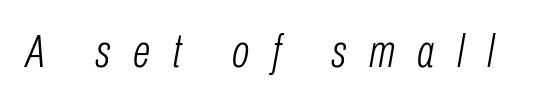
The image shows 46 px light, condensed type, italic (leaning right); set unusually wide letter spacing (+0.49 em), not underlined; low stroke contrast and a medium x-height.
